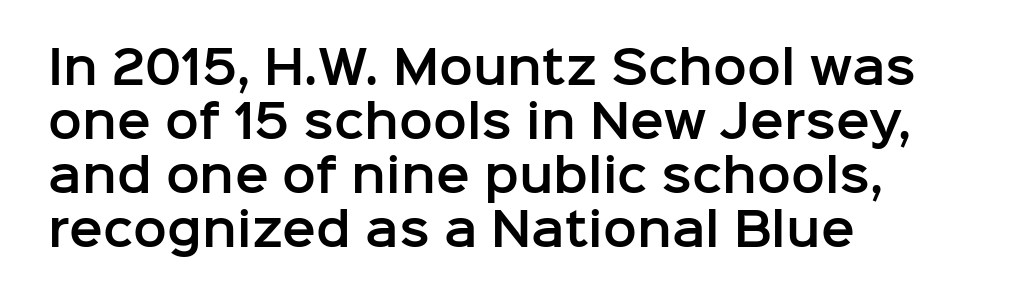
The image shows 45 px sans-serif type, upright; set left-aligned, line spacing 1.2x, normal letter spacing, not underlined; low stroke contrast and a medium x-height.
